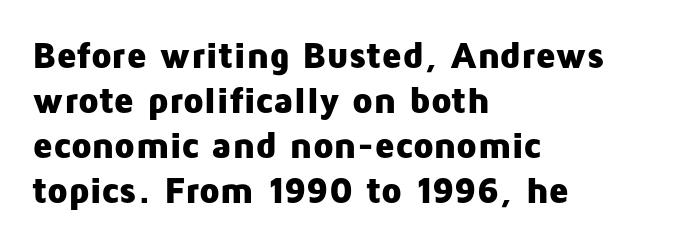
Q: Is the text bold? A: Yes.
Q: Is the text italic (slanted)? A: No, it is upright.
Q: Is the typeface a serif or a sans-serif typeface? A: Sans-serif.
Q: Is the text underlined? A: No.
Q: How is the paragraph aligned? A: Left-aligned.
Q: Is the spacing between letters normal or unusually wide? A: Normal.
Q: Width (condensed, normal, or wide)? A: Normal.
Q: Stroke contrast? A: Low.
Q: x-height? A: Medium.
Q: Monospaced? A: No.
